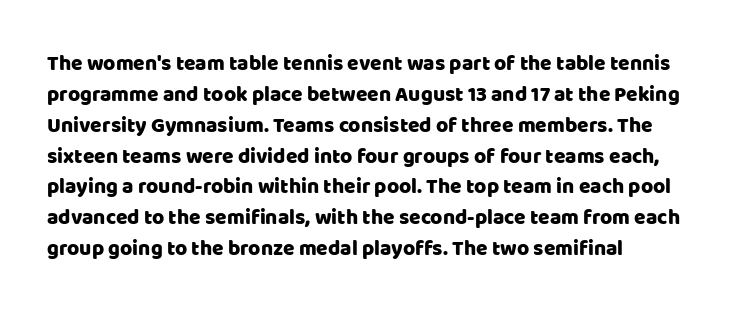
{"italic": "no", "underline": "no", "align": "left", "line_spacing": "normal", "line_spacing_ratio": 1.47, "letter_spacing": "normal", "letter_spacing_em": 0.0, "glyph_px": 21}
